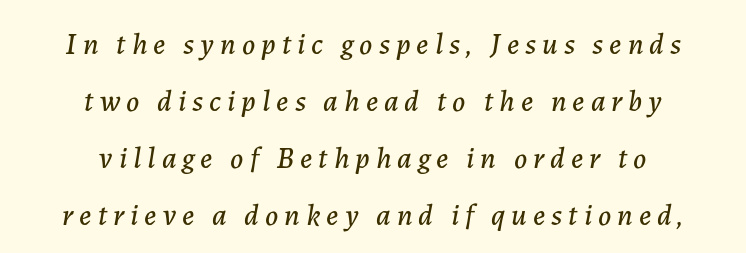
The image shows 30 px text type, italic (leaning right); set centered, loose line spacing (1.9x), unusually wide letter spacing (+0.2 em), not underlined; low stroke contrast and a medium x-height.
